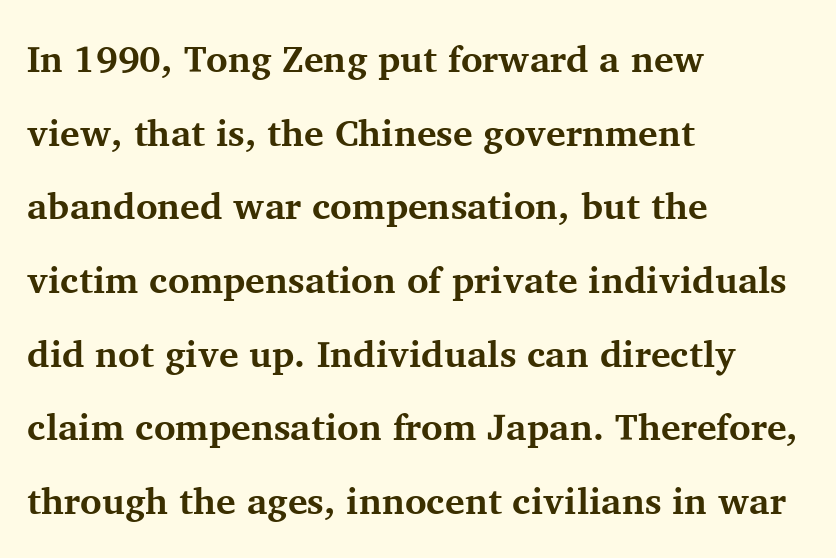
Serifs: yes, visible at the terminals of the letterforms. Casual observation: everything's shoved over to the left. Typesetter's note: full bold, strokes at maximum text heaviness. This is roman type, the default non-slanted kind. In terms of leading, this rendering errs on the spacious side.
